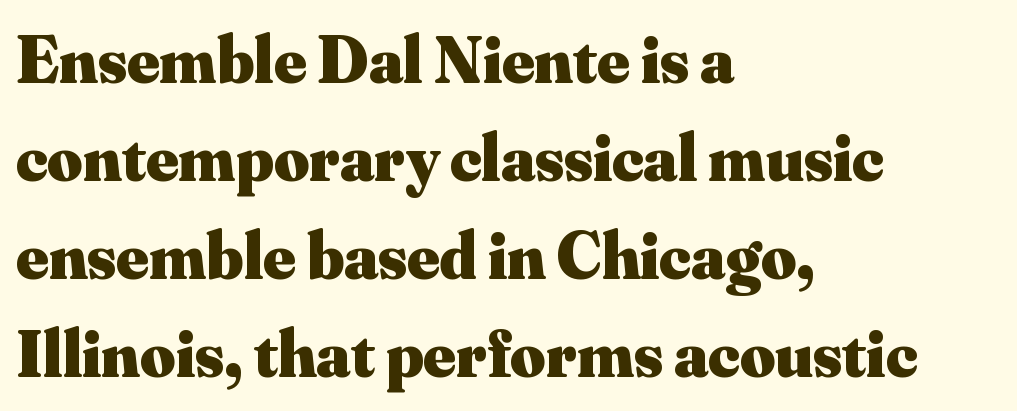
Q: Is the text bold? A: Yes.
Q: Is the text italic (slanted)? A: No, it is upright.
Q: Is the typeface a serif or a sans-serif typeface? A: Serif.
Q: Is the text underlined? A: No.
Q: How is the paragraph aligned? A: Left-aligned.
Q: Is the spacing between letters normal or unusually wide? A: Normal.
Q: Is the spacing between lines tight, normal or loose? A: Normal.
Q: Width (condensed, normal, or wide)? A: Normal.
Q: Stroke contrast? A: Medium.
Q: x-height? A: Small.
Q: Monospaced? A: No.
